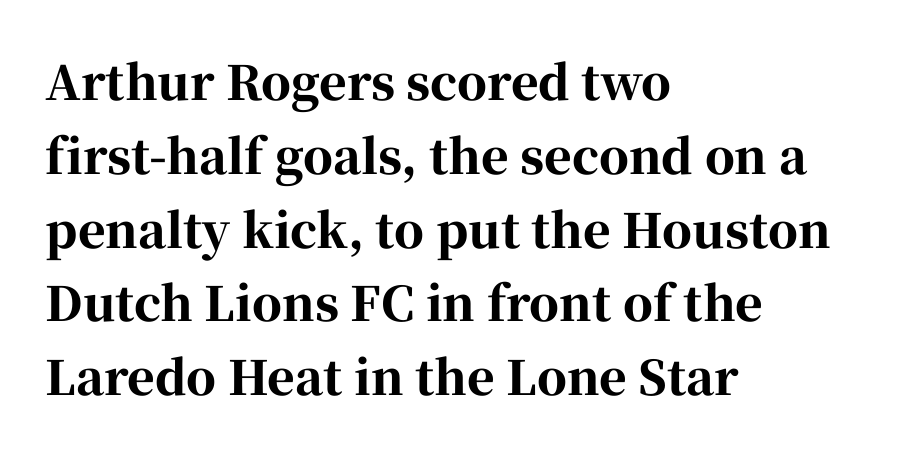
The image shows 47 px bold serif type, upright; set left-aligned, normal line spacing (1.57x), normal letter spacing, not underlined; high stroke contrast and a medium x-height.
